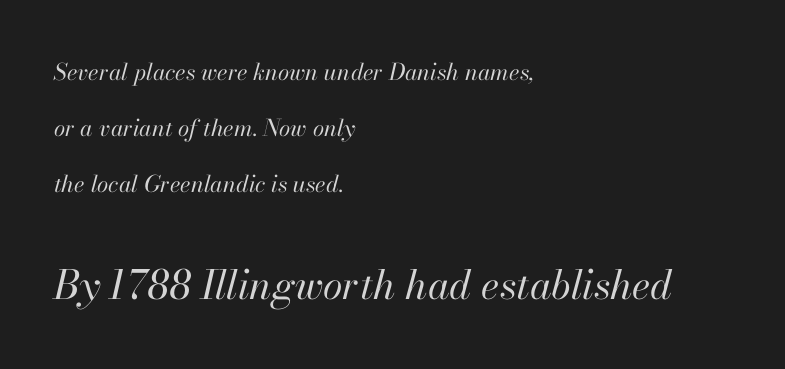
{"italic": "yes", "lean": "right", "slant_degrees": 13, "bold": "no", "weight": "regular", "width": "normal", "stroke_contrast": "high", "x_height": "small", "monospaced": "no", "underline": "no", "align": "left", "line_spacing": "loose", "line_spacing_ratio": 2.43, "letter_spacing": "normal", "letter_spacing_em": 0.0, "larger_block": "second", "size_ratio": 1.74, "glyph_px": 40}
